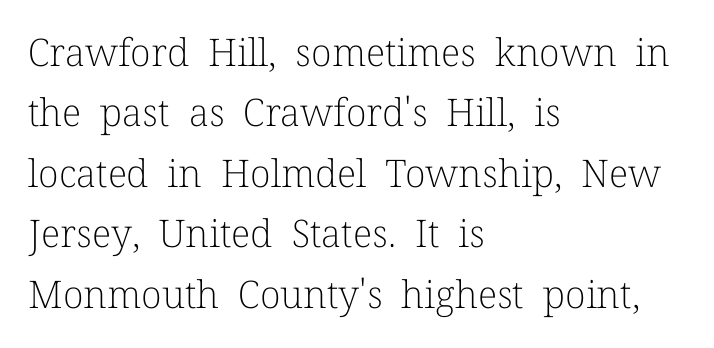
Q: Is the text bold? A: No.
Q: Is the text italic (slanted)? A: No, it is upright.
Q: Is the typeface a serif or a sans-serif typeface? A: Serif.
Q: Is the text underlined? A: No.
Q: How is the paragraph aligned? A: Left-aligned.
Q: Is the spacing between letters normal or unusually wide? A: Normal.
Q: Is the spacing between lines tight, normal or loose? A: Normal.
Q: Width (condensed, normal, or wide)? A: Normal.
Q: Stroke contrast? A: Low.
Q: x-height? A: Medium.
Q: Monospaced? A: No.
